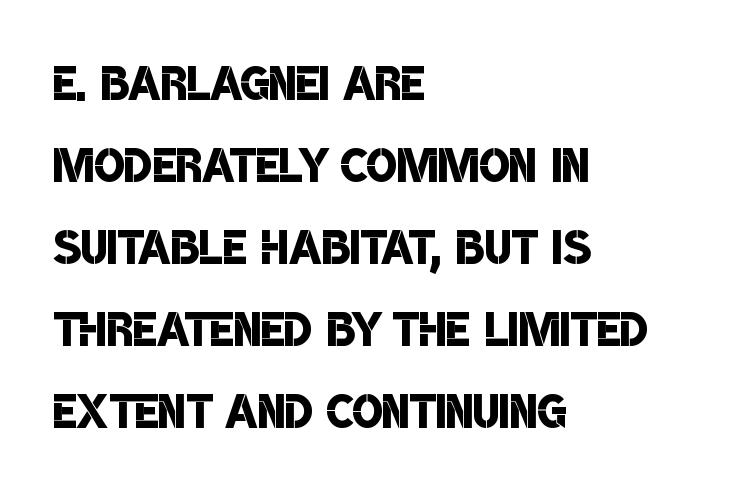
{"serif": "no", "bold": "semi", "weight": "semibold", "width": "condensed", "stroke_contrast": "low", "x_height": "large", "monospaced": "no", "underline": "no", "align": "left", "line_spacing": "normal", "line_spacing_ratio": 1.28, "letter_spacing": "normal", "letter_spacing_em": 0.0, "glyph_px": 64}
